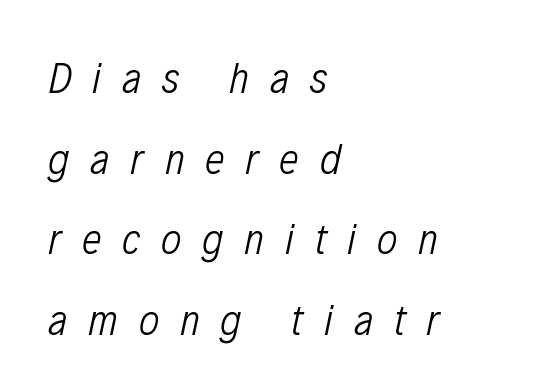
Words appear elongated and porous because spacing is wide. Varying glyph widths throughout — classic text-font behaviour. Slanted lettering throughout. If you drew a ruler down the left edge, every line would touch it. A quiet, ordinary-to-light weight characterises the typeface.
